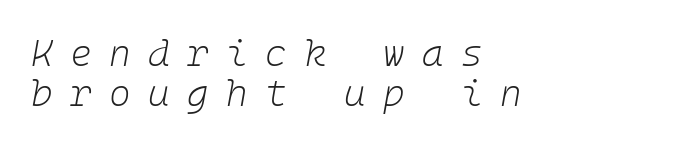
{"italic": "yes", "lean": "right", "slant_degrees": 10, "bold": "no", "weight": "light", "width": "normal", "stroke_contrast": "low", "x_height": "medium", "underline": "no", "align": "left", "line_spacing": "tight", "line_spacing_ratio": 1.08, "letter_spacing": "wide", "letter_spacing_em": 0.47, "glyph_px": 37}
